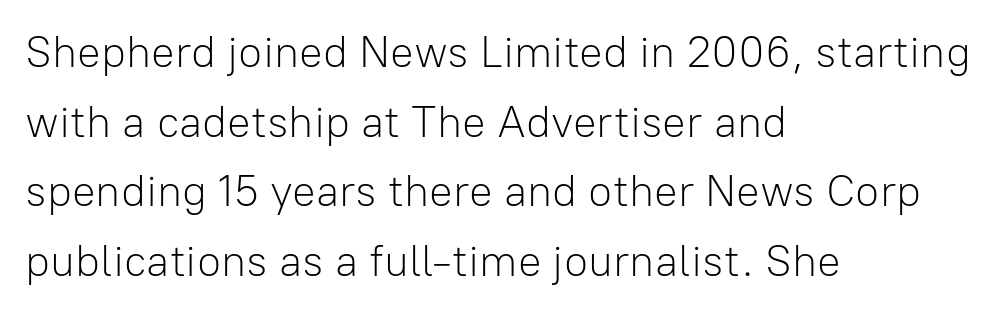
{"serif": "no", "italic": "no", "bold": "no", "weight": "light", "width": "normal", "stroke_contrast": "low", "x_height": "medium", "monospaced": "no", "underline": "no", "align": "left", "line_spacing": "normal", "line_spacing_ratio": 1.58, "letter_spacing": "normal", "letter_spacing_em": 0.0, "glyph_px": 44}
